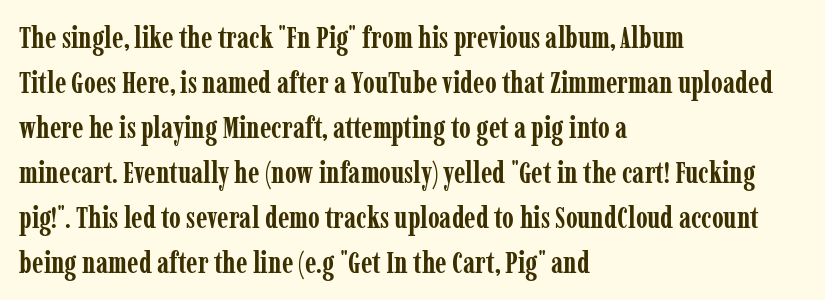
{"serif": "yes", "italic": "no", "bold": "yes", "weight": "semibold", "width": "condensed", "stroke_contrast": "low", "x_height": "medium", "monospaced": "no", "underline": "no", "align": "left", "line_spacing": "normal", "line_spacing_ratio": 1.5, "letter_spacing": "normal", "letter_spacing_em": 0.0, "glyph_px": 30}
